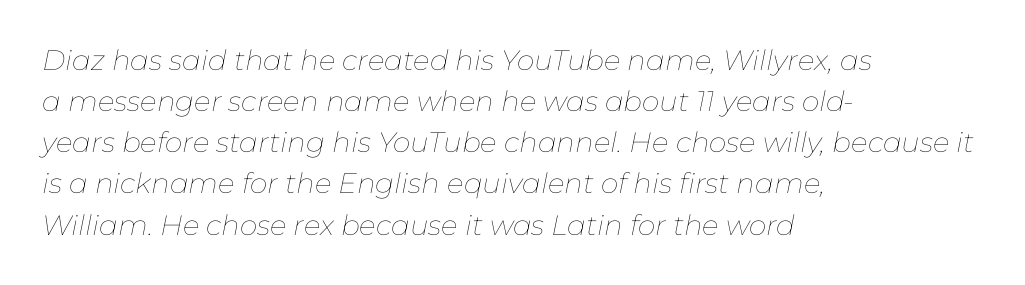
{"italic": "yes", "lean": "right", "slant_degrees": 11, "bold": "no", "weight": "thin", "width": "normal", "stroke_contrast": "low", "x_height": "medium", "monospaced": "no", "underline": "no", "align": "left", "line_spacing": "normal", "line_spacing_ratio": 1.47, "letter_spacing": "normal", "letter_spacing_em": 0.0, "glyph_px": 28}
